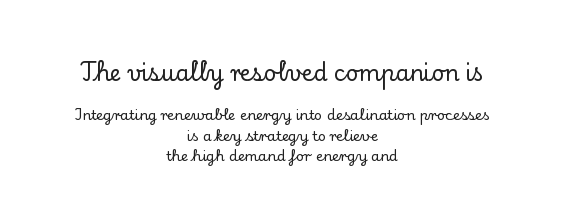
Vertical strokes here are truly vertical. Size contrast runs from large at the top to small at the bottom. The string is rendered with underlining switched off. In CSS terms this would be text-align: center. Baseline-to-baseline distance is the conventional proportion of letter height. Nobody touched the tracking dial on this one.
